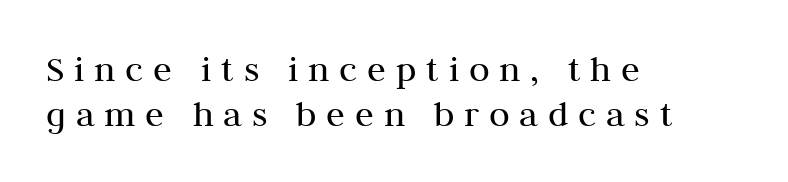
Note the varied advance widths — an 'i' is clearly narrower than an 'm'. In terms of letterform style, serifs are clearly present. Anything drawn beneath the words? Only blank space. The paragraph shown leans on its left margin. Notice how the stems are strictly vertical — no italics here.
